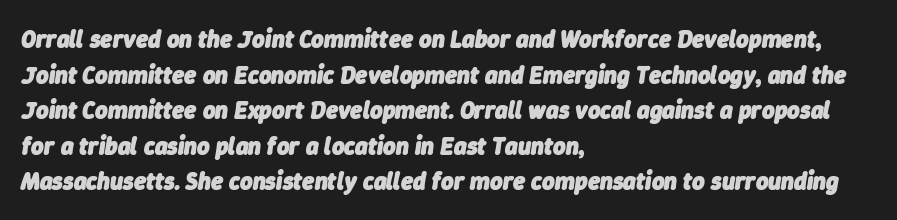
The image shows 24 px bold type, italic (leaning right); set left-aligned, normal line spacing (1.48x), normal letter spacing, not underlined.
